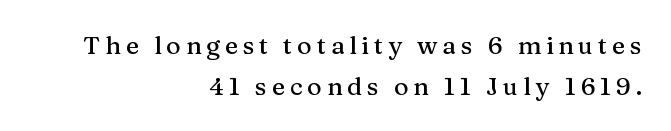
{"italic": "no", "underline": "no", "align": "right", "line_spacing": "normal", "line_spacing_ratio": 1.63, "glyph_px": 25}
